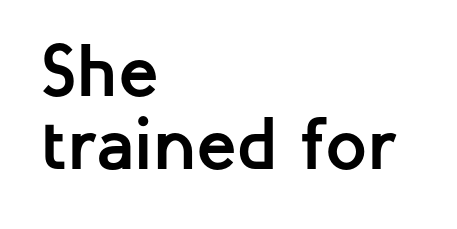
Q: Is the text bold? A: Yes.
Q: Is the text italic (slanted)? A: No, it is upright.
Q: Is the typeface a serif or a sans-serif typeface? A: Sans-serif.
Q: Is the text underlined? A: No.
Q: How is the paragraph aligned? A: Left-aligned.
Q: Is the spacing between letters normal or unusually wide? A: Normal.
Q: Is the spacing between lines tight, normal or loose? A: Tight.
Q: Width (condensed, normal, or wide)? A: Normal.
Q: Stroke contrast? A: Low.
Q: x-height? A: Medium.
Q: Monospaced? A: No.
